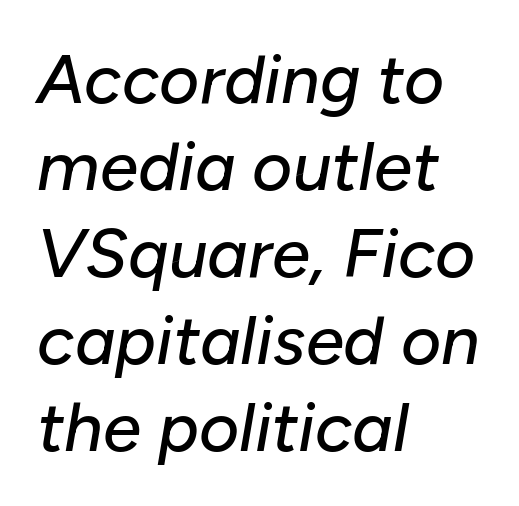
Q: Is the text italic (slanted)? A: Yes, it leans right by about 10 degrees.
Q: Is the text underlined? A: No.
Q: How is the paragraph aligned? A: Left-aligned.
Q: Is the spacing between letters normal or unusually wide? A: Normal.
Q: Is the spacing between lines tight, normal or loose? A: Normal.
Q: Width (condensed, normal, or wide)? A: Normal.
Q: Stroke contrast? A: Low.
Q: x-height? A: Medium.
Q: Monospaced? A: No.
